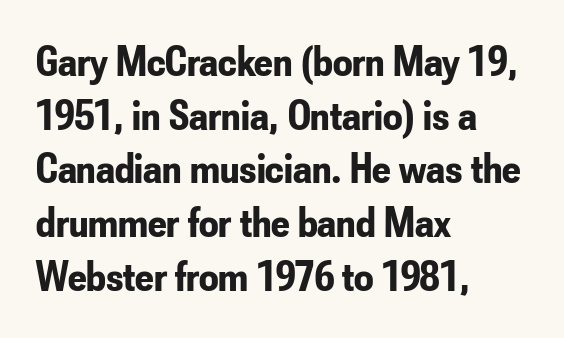
The image shows 43 px bold, condensed sans-serif type, upright; set left-aligned, normal line spacing (1.25x), normal letter spacing, not underlined; low stroke contrast and a small x-height.
